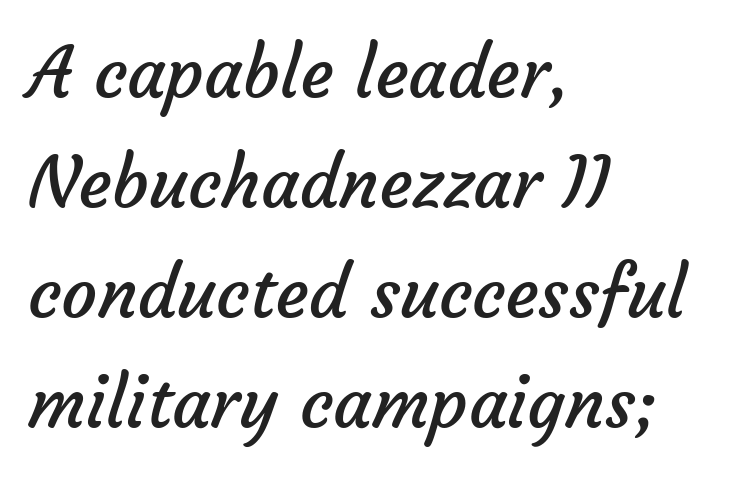
The typesetter chose a ragged-right arrangement here. The glyphs in this specimen are sans serif. The line texture is even and compact thanks to regular tracking. Vertically, the passage feels balanced, rows spaced as you'd expect. The letters advance in unequal steps, a hallmark of proportional type. The letterforms sit at book weight or below.
